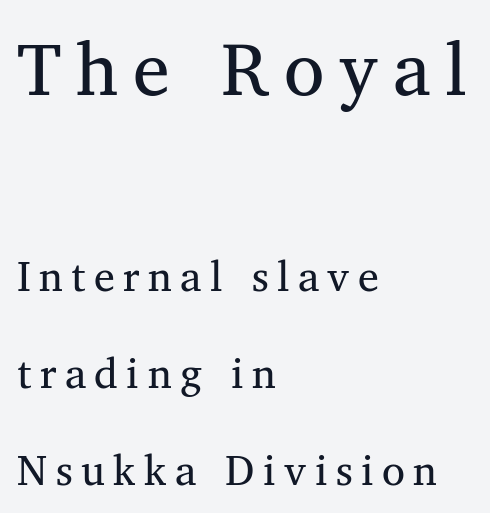
Beneath every word, the page is bare. Size contrast runs from large at the top to small at the bottom. Each stroke keeps to a modest, everyday thickness or less. The letters are spread apart with noticeably loose tracking. You can tell from the footed stems that serif type was used. Leading: increased.
